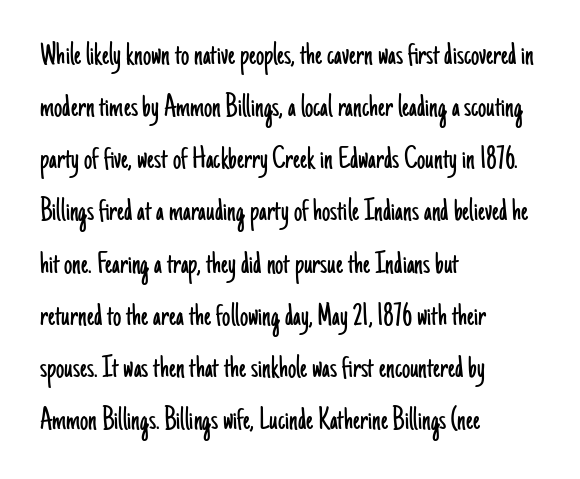
Q: Is the text bold? A: No.
Q: Is the text italic (slanted)? A: No, it is upright.
Q: Is the typeface a serif or a sans-serif typeface? A: Sans-serif.
Q: Is the text underlined? A: No.
Q: How is the paragraph aligned? A: Left-aligned.
Q: Is the spacing between letters normal or unusually wide? A: Normal.
Q: Is the spacing between lines tight, normal or loose? A: Normal.
Q: Width (condensed, normal, or wide)? A: Condensed.
Q: Stroke contrast? A: Low.
Q: x-height? A: Small.
Q: Monospaced? A: No.
